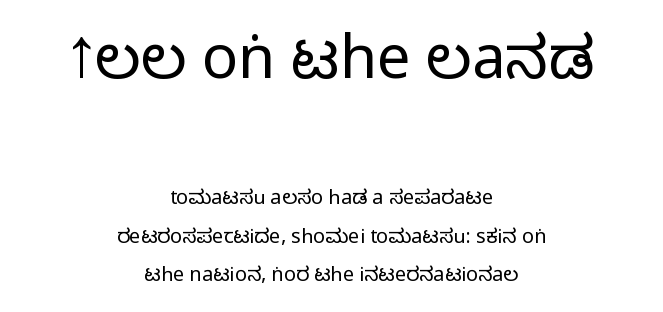
{"serif": "no", "italic": "no", "bold": "no", "weight": "regular", "width": "condensed", "stroke_contrast": "low", "x_height": "large", "monospaced": "no", "underline": "no", "align": "center", "line_spacing": "loose", "line_spacing_ratio": 1.92, "letter_spacing": "normal", "letter_spacing_em": 0.0, "larger_block": "first", "size_ratio": 3.0, "glyph_px": 60}
